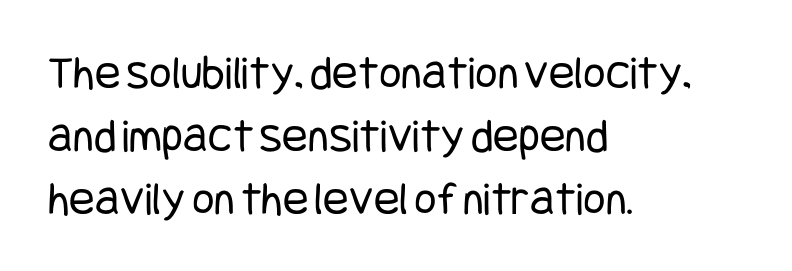
The image shows 48 px regular-weight, condensed sans-serif type, upright; set left-aligned, normal line spacing (1.31x), normal letter spacing, not underlined; low stroke contrast and a large x-height.
